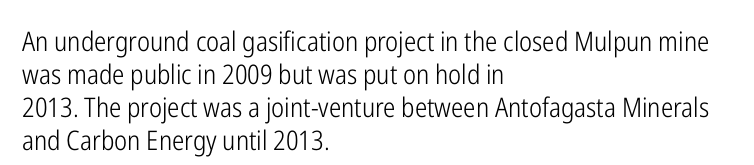
The type sits square on the baseline with zero lean. All the whitespace from short lines collects on the right. Students, note that the glyphs here touch the page at normal intervals. Weight class: somewhere from thin through regular. The foot of each line stays bare and open.
